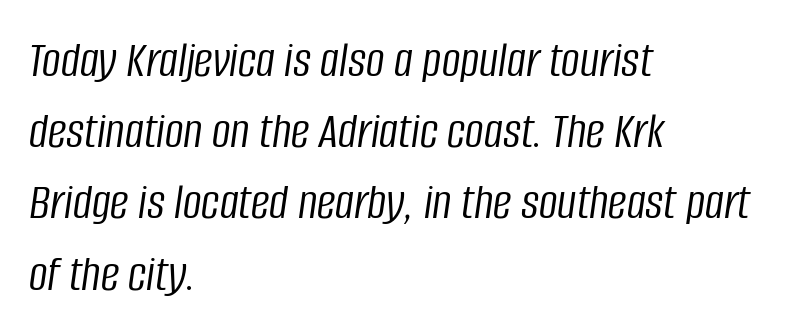
The image shows 52 px light, condensed type, italic (leaning right); set left-aligned, normal line spacing (1.37x), normal letter spacing, not underlined; low stroke contrast and a large x-height.
